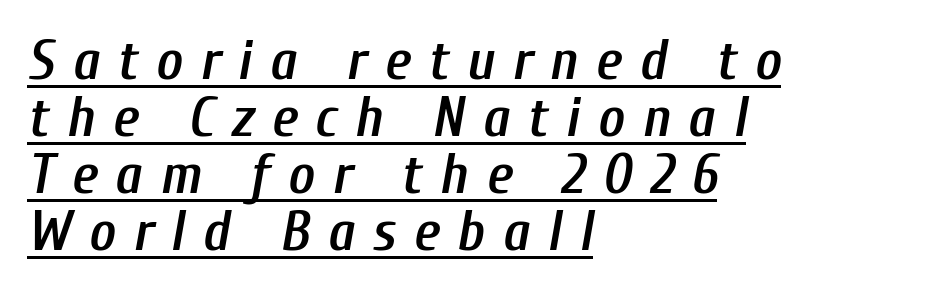
Rendered with sloped, italic letterforms. A typesetter would call this proportional, since set widths differ per character. Firm but not heavy-handed strokes: this text is semibold. Each new line begins almost immediately beneath the previous one. The passage is arranged the way most books set body copy — flush left. Observe the wide spacing: letters keep a clear distance from each other.
